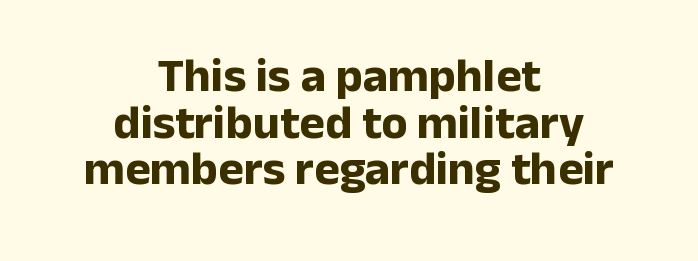
Proportional: the letters do not fall into vertical columns. Clear beneath every line of the passage. The passage shown is typeset with a sans-serif family. It's the straight-up-and-down kind of type.
